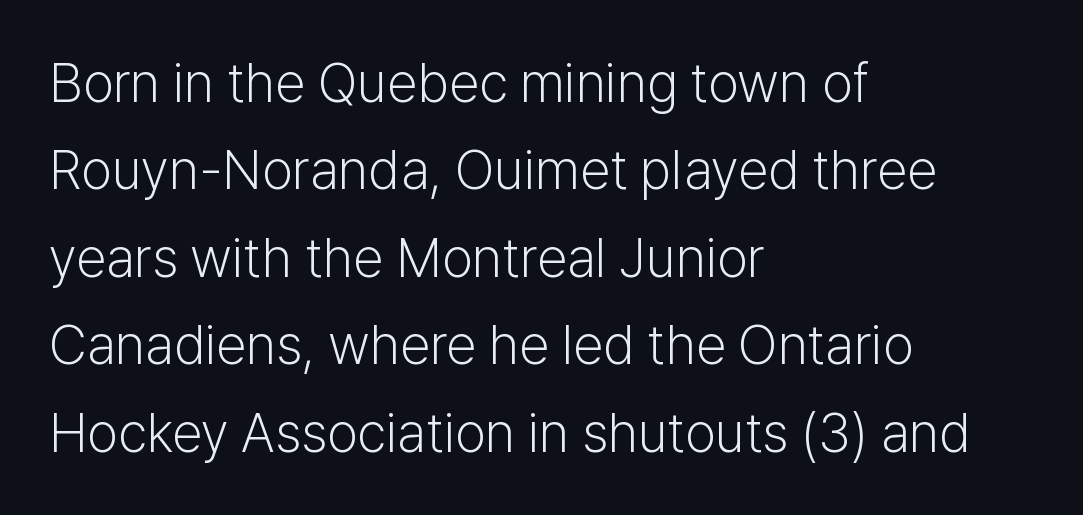
{"serif": "no", "italic": "no", "bold": "no", "weight": "light", "width": "normal", "stroke_contrast": "low", "x_height": "medium", "monospaced": "no", "underline": "no", "align": "left", "line_spacing": "normal", "line_spacing_ratio": 1.59, "letter_spacing": "normal", "letter_spacing_em": 0.0, "glyph_px": 55}
